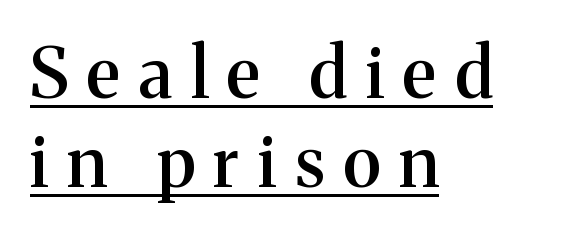
The passage shown is underscored from start to finish. This sample has the flowing, uneven cadence of proportional lettering. These words are printed semibold, heavier than regular yet not bold. Between one letter and the next there's a generous, obvious gap. Little horizontal feet cap the strokes, marking this as serif type.
